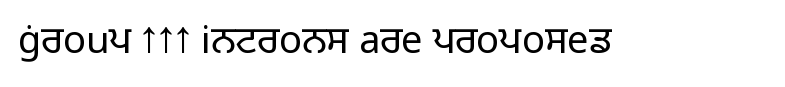
Q: Is the text bold? A: No.
Q: Is the text italic (slanted)? A: No, it is upright.
Q: Is the typeface a serif or a sans-serif typeface? A: Sans-serif.
Q: Is the text underlined? A: No.
Q: Is the spacing between letters normal or unusually wide? A: Normal.
Q: Width (condensed, normal, or wide)? A: Normal.
Q: Stroke contrast? A: Low.
Q: x-height? A: Medium.
Q: Monospaced? A: No.
